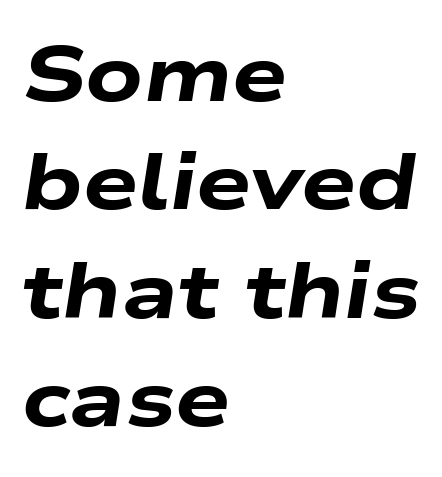
Q: Is the text bold? A: Yes.
Q: Is the text italic (slanted)? A: Yes, it leans right by about 9 degrees.
Q: Is the text underlined? A: No.
Q: How is the paragraph aligned? A: Left-aligned.
Q: Is the spacing between letters normal or unusually wide? A: Normal.
Q: Is the spacing between lines tight, normal or loose? A: Normal.
Q: Width (condensed, normal, or wide)? A: Wide.
Q: Stroke contrast? A: Low.
Q: x-height? A: Medium.
Q: Monospaced? A: No.
